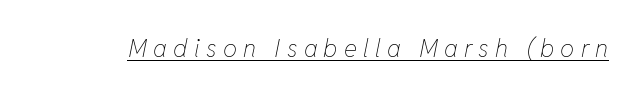
This sample uses expanded letter spacing, leaving extra air between glyphs. Glance below the letters and you will spot a drawn line. Weight: not bold — regular or lighter. The glyphs look as if they've been sheared to an angle.
